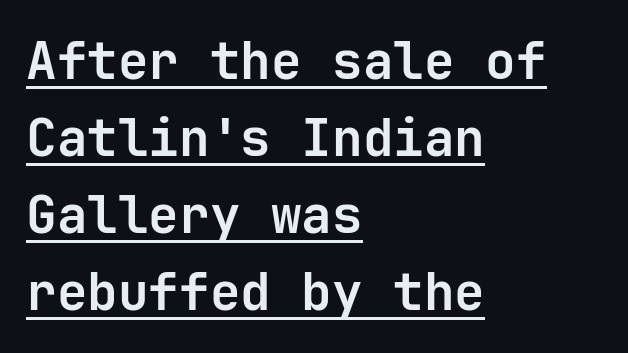
Q: Is the text bold? A: Yes.
Q: Is the text italic (slanted)? A: No, it is upright.
Q: Is the typeface a serif or a sans-serif typeface? A: Sans-serif.
Q: Is the text underlined? A: Yes.
Q: How is the paragraph aligned? A: Left-aligned.
Q: Is the spacing between letters normal or unusually wide? A: Normal.
Q: Is the spacing between lines tight, normal or loose? A: Normal.
Q: Width (condensed, normal, or wide)? A: Normal.
Q: Stroke contrast? A: Low.
Q: x-height? A: Medium.
Q: Monospaced? A: Yes.
